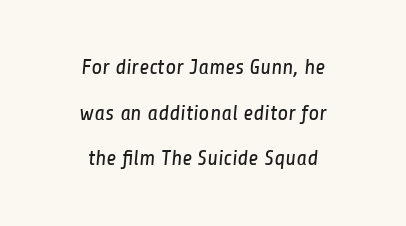
{"bold": "no", "underline": "no", "align": "center", "line_spacing": "loose", "line_spacing_ratio": 2.07, "letter_spacing": "normal", "letter_spacing_em": 0.0, "glyph_px": 22}
